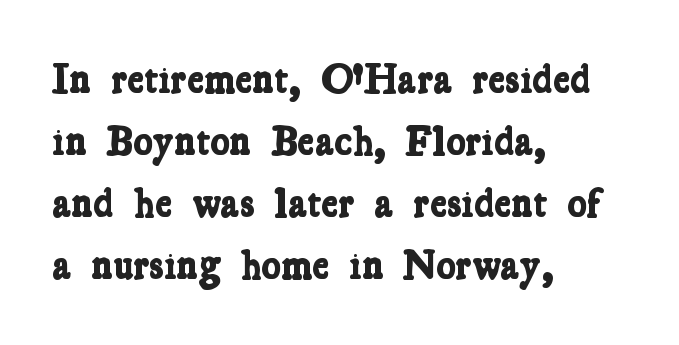
Q: Is the text bold? A: Yes.
Q: Is the typeface a serif or a sans-serif typeface? A: Serif.
Q: Is the text underlined? A: No.
Q: How is the paragraph aligned? A: Left-aligned.
Q: Is the spacing between letters normal or unusually wide? A: Normal.
Q: Is the spacing between lines tight, normal or loose? A: Normal.
Q: Width (condensed, normal, or wide)? A: Condensed.
Q: Stroke contrast? A: Low.
Q: x-height? A: Medium.
Q: Monospaced? A: No.
